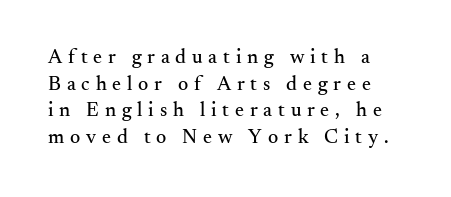
The image shows 20 px text type, upright; set normal line spacing (1.33x), unusually wide letter spacing (+0.29 em), not underlined.
